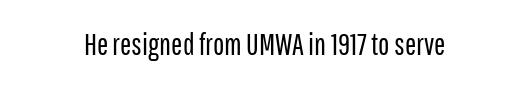
Q: Is the text bold? A: No.
Q: Is the text italic (slanted)? A: No, it is upright.
Q: Is the typeface a serif or a sans-serif typeface? A: Sans-serif.
Q: Is the text underlined? A: No.
Q: Is the spacing between letters normal or unusually wide? A: Normal.
Q: Width (condensed, normal, or wide)? A: Condensed.
Q: Stroke contrast? A: Low.
Q: x-height? A: Medium.
Q: Monospaced? A: No.
